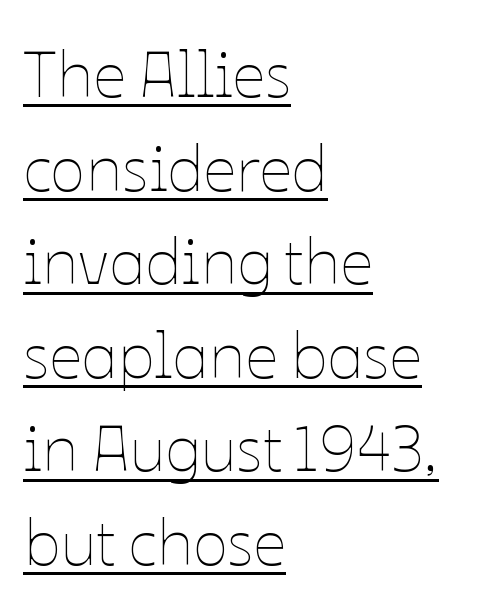
{"italic": "no", "bold": "no", "weight": "thin", "width": "normal", "stroke_contrast": "low", "x_height": "medium", "monospaced": "no", "underline": "yes", "align": "left", "line_spacing": "normal", "line_spacing_ratio": 1.44, "letter_spacing": "normal", "letter_spacing_em": 0.0, "glyph_px": 65}
